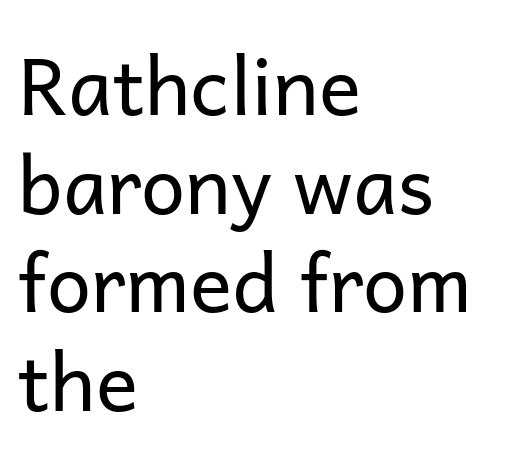
{"serif": "no", "italic": "no", "bold": "no", "weight": "regular", "width": "normal", "stroke_contrast": "low", "x_height": "medium", "monospaced": "no", "underline": "no", "align": "left", "line_spacing": "normal", "line_spacing_ratio": 1.25, "letter_spacing": "normal", "letter_spacing_em": 0.0, "glyph_px": 79}
